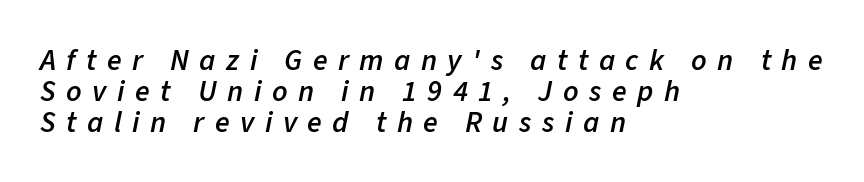
The space directly below the letters is spotless. Summary of vertical rhythm: compact, with narrow interline spacing. Do the characters align in a grid? No, the font is proportional. Leftover space on each line is placed entirely after the last word.
